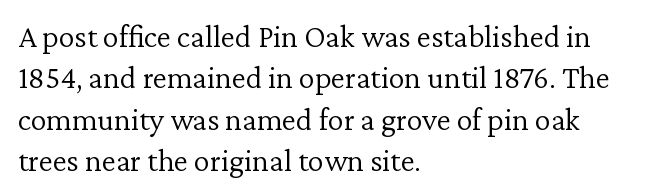
Q: Is the text bold? A: No.
Q: Is the text italic (slanted)? A: No, it is upright.
Q: Is the typeface a serif or a sans-serif typeface? A: Serif.
Q: Is the text underlined? A: No.
Q: How is the paragraph aligned? A: Left-aligned.
Q: Is the spacing between letters normal or unusually wide? A: Normal.
Q: Is the spacing between lines tight, normal or loose? A: Normal.
Q: Width (condensed, normal, or wide)? A: Normal.
Q: Stroke contrast? A: Low.
Q: x-height? A: Medium.
Q: Monospaced? A: No.
